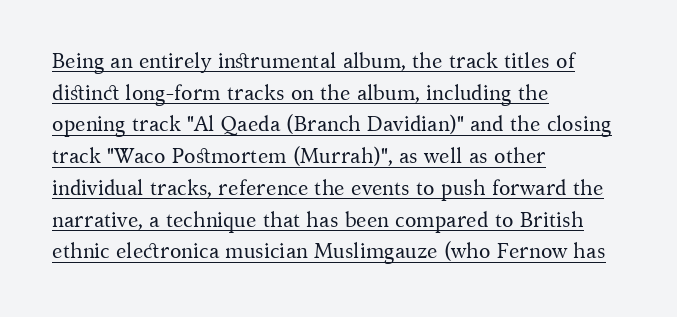
Q: Is the text bold? A: No.
Q: Is the text italic (slanted)? A: No, it is upright.
Q: Is the text underlined? A: Yes.
Q: How is the paragraph aligned? A: Left-aligned.
Q: Is the spacing between letters normal or unusually wide? A: Normal.
Q: Is the spacing between lines tight, normal or loose? A: Normal.
